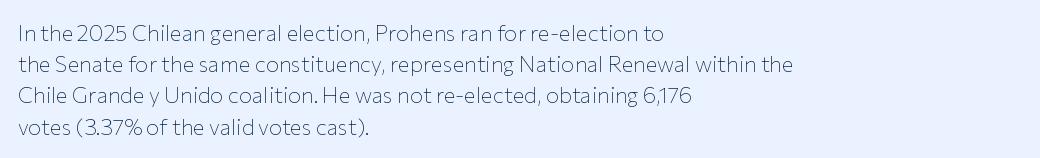
Q: Is the text bold? A: No.
Q: Is the text italic (slanted)? A: No, it is upright.
Q: Is the text underlined? A: No.
Q: How is the paragraph aligned? A: Left-aligned.
Q: Is the spacing between letters normal or unusually wide? A: Normal.
Q: Is the spacing between lines tight, normal or loose? A: Normal.
